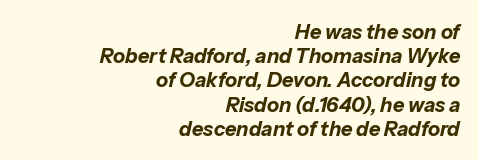
The image shows 20 px bold type, italic (leaning right); set right-aligned, line spacing 1.21x, normal letter spacing, not underlined.
